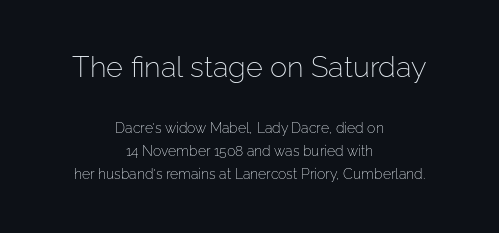
{"serif": "no", "italic": "no", "bold": "no", "weight": "light", "width": "normal", "stroke_contrast": "low", "x_height": "medium", "monospaced": "no", "underline": "no", "align": "center", "line_spacing": "normal", "line_spacing_ratio": 1.63, "letter_spacing": "normal", "letter_spacing_em": 0.0, "larger_block": "first", "size_ratio": 2.07, "glyph_px": 29}
